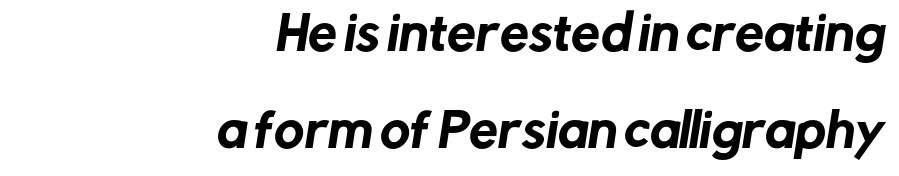
{"serif": "no", "width": "normal", "stroke_contrast": "low", "x_height": "medium", "monospaced": "no", "underline": "no", "align": "right", "line_spacing": "loose", "line_spacing_ratio": 2.1, "letter_spacing": "normal", "letter_spacing_em": 0.0, "glyph_px": 46}
